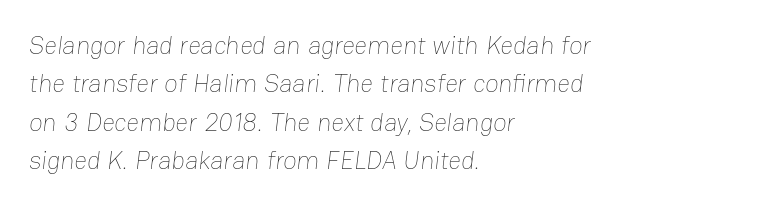
The image shows 25 px text type; set left-aligned, normal line spacing (1.54x), normal letter spacing, not underlined.
